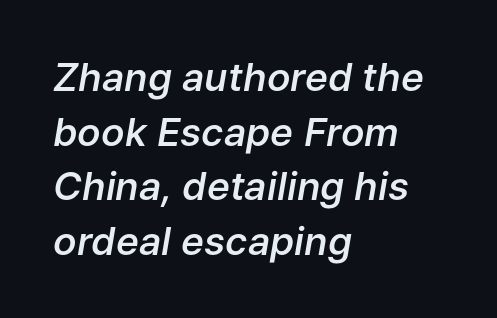
Q: Is the text bold? A: Semi-bold.
Q: Is the text italic (slanted)? A: Yes, it leans right by about 9 degrees.
Q: Is the text underlined? A: No.
Q: How is the paragraph aligned? A: Left-aligned.
Q: Is the spacing between letters normal or unusually wide? A: Normal.
Q: Is the spacing between lines tight, normal or loose? A: Normal.
Q: Width (condensed, normal, or wide)? A: Normal.
Q: Stroke contrast? A: Low.
Q: x-height? A: Medium.
Q: Monospaced? A: No.
